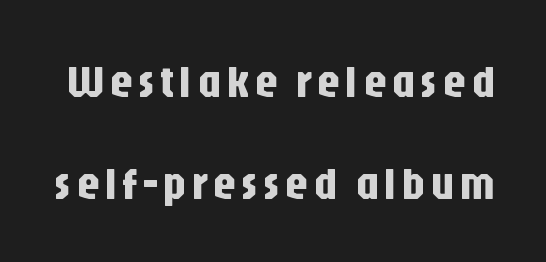
Q: Is the text italic (slanted)? A: No, it is upright.
Q: Is the typeface a serif or a sans-serif typeface? A: Sans-serif.
Q: Is the text underlined? A: No.
Q: Is the spacing between lines tight, normal or loose? A: Loose.
Q: Width (condensed, normal, or wide)? A: Condensed.
Q: Stroke contrast? A: Low.
Q: x-height? A: Large.
Q: Monospaced? A: No.
